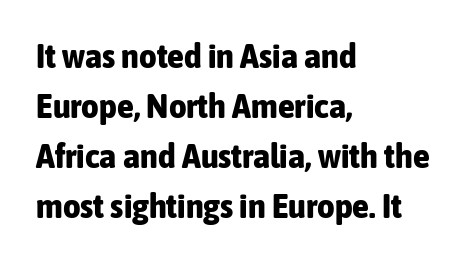
Q: Is the text bold? A: Yes.
Q: Is the text italic (slanted)? A: No, it is upright.
Q: Is the typeface a serif or a sans-serif typeface? A: Sans-serif.
Q: Is the text underlined? A: No.
Q: How is the paragraph aligned? A: Left-aligned.
Q: Is the spacing between letters normal or unusually wide? A: Normal.
Q: Is the spacing between lines tight, normal or loose? A: Normal.
Q: Width (condensed, normal, or wide)? A: Condensed.
Q: Stroke contrast? A: Low.
Q: x-height? A: Medium.
Q: Monospaced? A: No.
